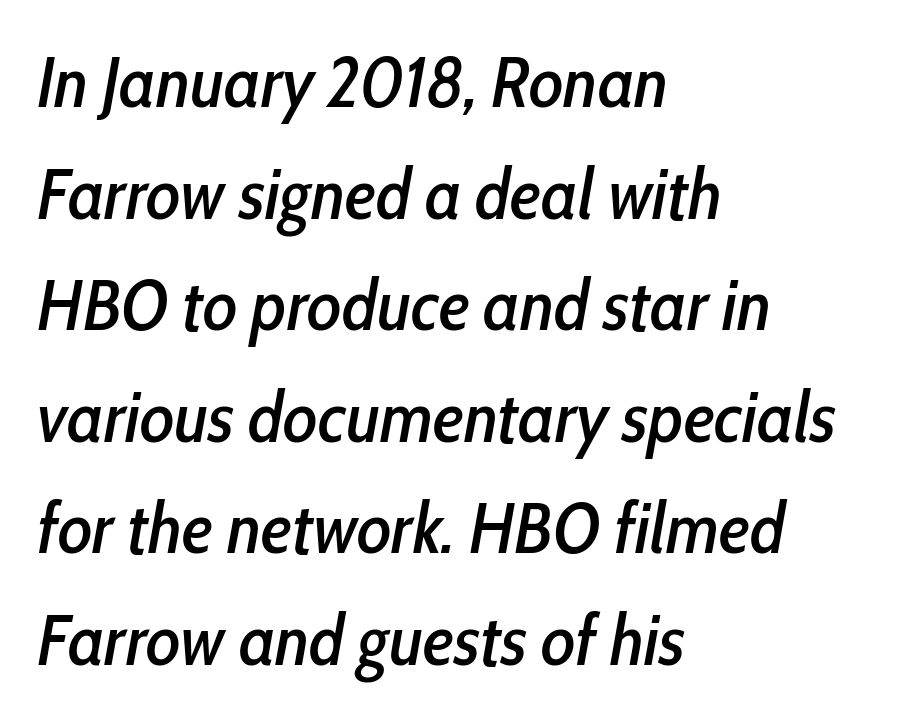
The image shows 72 px condensed type, italic (leaning right); set left-aligned, normal line spacing (1.55x), normal letter spacing, not underlined; low stroke contrast and a medium x-height.
